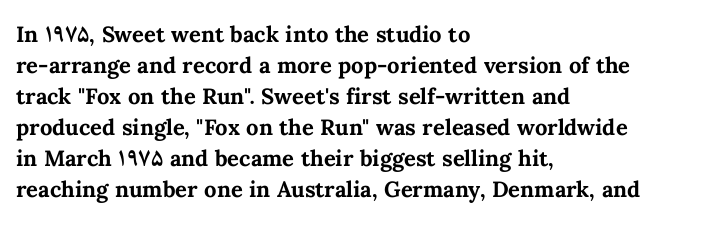
Q: Is the text bold? A: Yes.
Q: Is the text italic (slanted)? A: No, it is upright.
Q: Is the text underlined? A: No.
Q: How is the paragraph aligned? A: Left-aligned.
Q: Is the spacing between letters normal or unusually wide? A: Normal.
Q: Is the spacing between lines tight, normal or loose? A: Normal.
